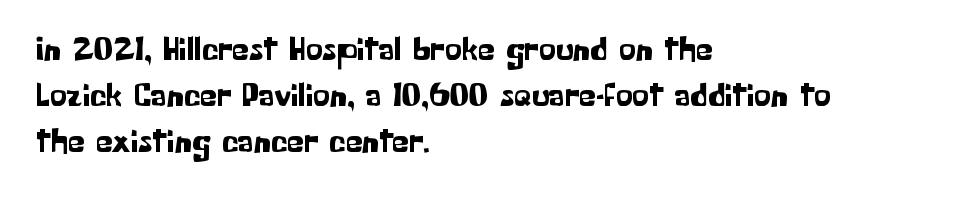
{"serif": "no", "italic": "no", "width": "normal", "stroke_contrast": "low", "x_height": "medium", "monospaced": "no", "underline": "no", "align": "left", "line_spacing": "normal", "line_spacing_ratio": 1.36, "letter_spacing": "normal", "letter_spacing_em": 0.0, "glyph_px": 34}
